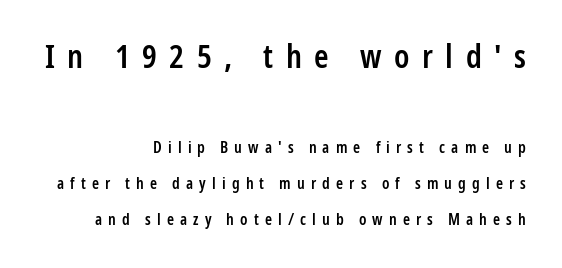
Q: Is the text bold? A: Semi-bold.
Q: Is the text italic (slanted)? A: No, it is upright.
Q: Is the typeface a serif or a sans-serif typeface? A: Sans-serif.
Q: Is the text underlined? A: No.
Q: How is the paragraph aligned? A: Right-aligned.
Q: Is the spacing between letters normal or unusually wide? A: Unusually wide.
Q: Is the spacing between lines tight, normal or loose? A: Loose.
Q: Which block of text is set in a larger size, the first (top) or the second (bottom)? A: The first (top) one.
Q: Width (condensed, normal, or wide)? A: Condensed.
Q: Stroke contrast? A: Low.
Q: x-height? A: Medium.
Q: Monospaced? A: No.
